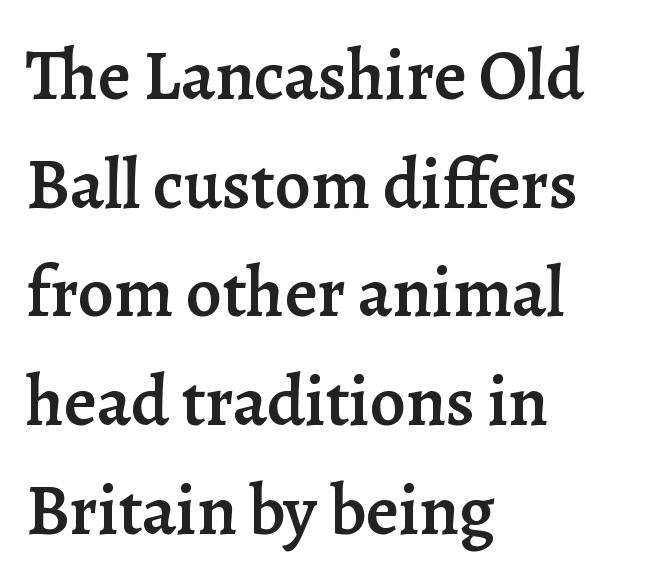
Q: Is the text bold? A: Semi-bold.
Q: Is the text italic (slanted)? A: No, it is upright.
Q: Is the typeface a serif or a sans-serif typeface? A: Serif.
Q: Is the text underlined? A: No.
Q: How is the paragraph aligned? A: Left-aligned.
Q: Is the spacing between letters normal or unusually wide? A: Normal.
Q: Is the spacing between lines tight, normal or loose? A: Normal.
Q: Width (condensed, normal, or wide)? A: Normal.
Q: Stroke contrast? A: Low.
Q: x-height? A: Medium.
Q: Monospaced? A: No.
